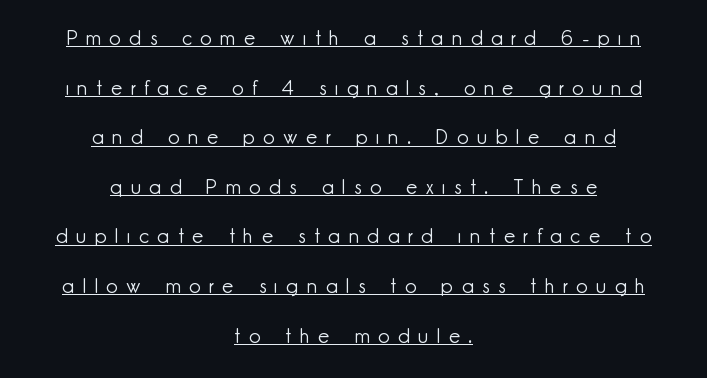
{"italic": "no", "bold": "no", "underline": "yes", "align": "center", "line_spacing": "loose", "line_spacing_ratio": 2.48, "letter_spacing": "wide", "letter_spacing_em": 0.43, "glyph_px": 20}
